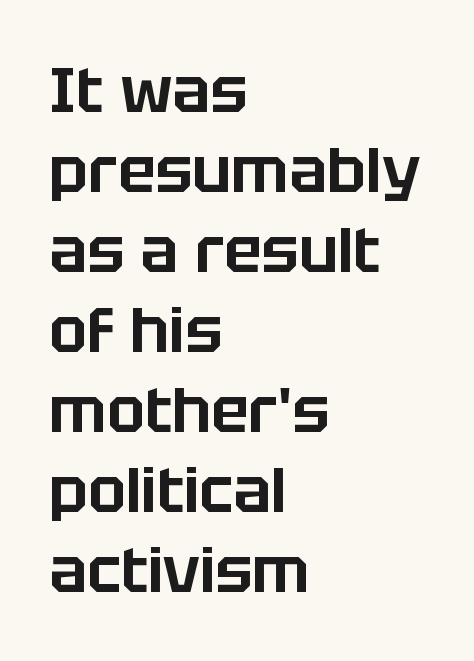
A typesetter would call this proportional, since set widths differ per character. Letters rest on an invisible, unmarked baseline. The glyphs in this specimen are sans serif. Quick note: not italic, upright. Notice how the passage keeps a crisp vertical edge on the left only. How are the letters spaced? Ordinarily, with no added tracking.
